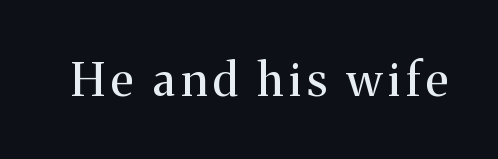
{"serif": "yes", "italic": "no", "bold": "no", "weight": "regular", "width": "normal", "stroke_contrast": "medium", "x_height": "medium", "monospaced": "no", "underline": "no", "glyph_px": 46}
